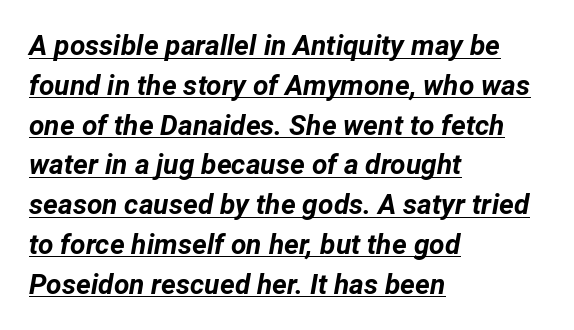
The image shows 28 px bold type, italic (leaning right); set left-aligned, normal line spacing (1.42x), normal letter spacing, underlined; low stroke contrast and a medium x-height.
